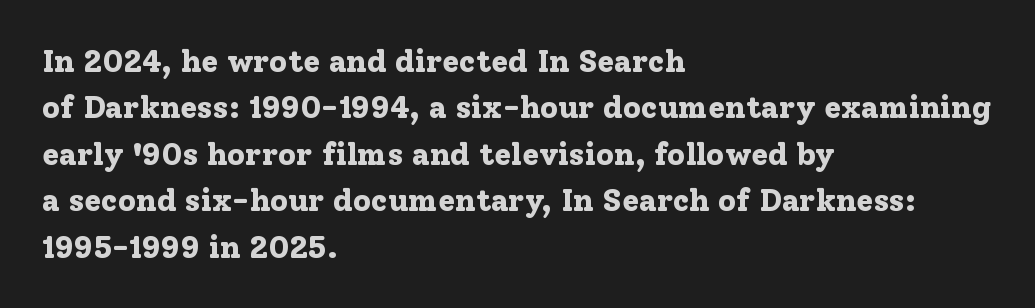
Q: Is the text bold? A: Yes.
Q: Is the text italic (slanted)? A: No, it is upright.
Q: Is the typeface a serif or a sans-serif typeface? A: Serif.
Q: Is the text underlined? A: No.
Q: How is the paragraph aligned? A: Left-aligned.
Q: Is the spacing between letters normal or unusually wide? A: Normal.
Q: Is the spacing between lines tight, normal or loose? A: Normal.
Q: Width (condensed, normal, or wide)? A: Normal.
Q: Stroke contrast? A: Low.
Q: x-height? A: Medium.
Q: Monospaced? A: No.
